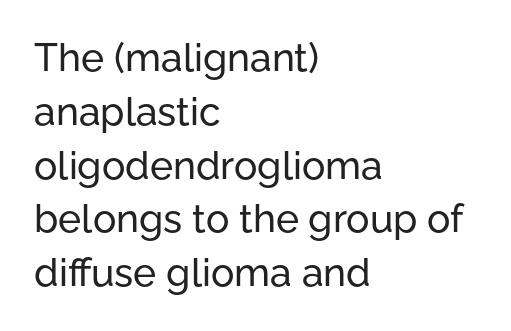
{"serif": "no", "italic": "no", "width": "normal", "stroke_contrast": "low", "x_height": "medium", "monospaced": "no", "underline": "no", "align": "left", "line_spacing": "normal", "line_spacing_ratio": 1.38, "letter_spacing": "normal", "letter_spacing_em": 0.0, "glyph_px": 39}
